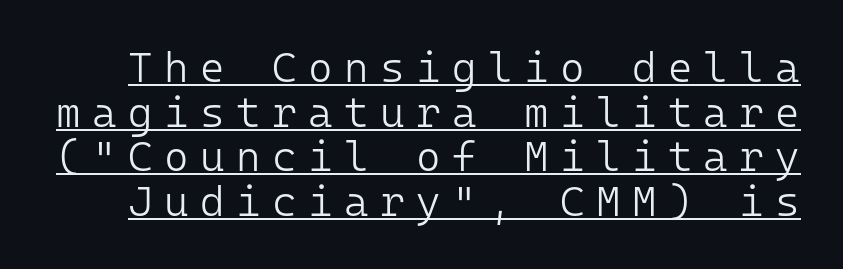
{"serif": "no", "italic": "no", "bold": "no", "weight": "light", "width": "normal", "stroke_contrast": "low", "x_height": "medium", "monospaced": "yes", "underline": "yes", "line_spacing": "tight", "line_spacing_ratio": 1.06, "letter_spacing": "wide", "letter_spacing_em": 0.27, "glyph_px": 42}
